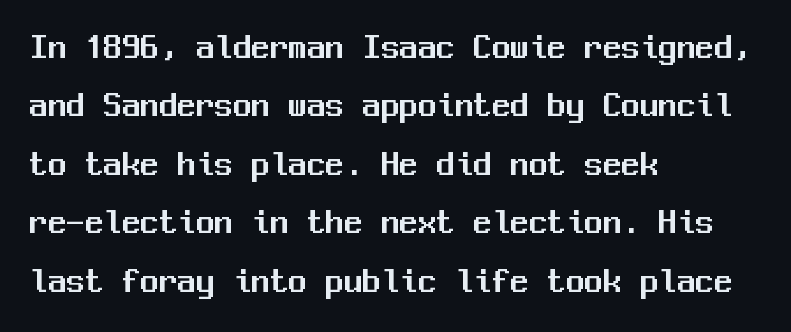
Q: Is the text italic (slanted)? A: No, it is upright.
Q: Is the typeface a serif or a sans-serif typeface? A: Sans-serif.
Q: Is the text underlined? A: No.
Q: How is the paragraph aligned? A: Left-aligned.
Q: Is the spacing between letters normal or unusually wide? A: Normal.
Q: Is the spacing between lines tight, normal or loose? A: Normal.
Q: Width (condensed, normal, or wide)? A: Normal.
Q: Stroke contrast? A: Medium.
Q: x-height? A: Medium.
Q: Monospaced? A: Yes.
